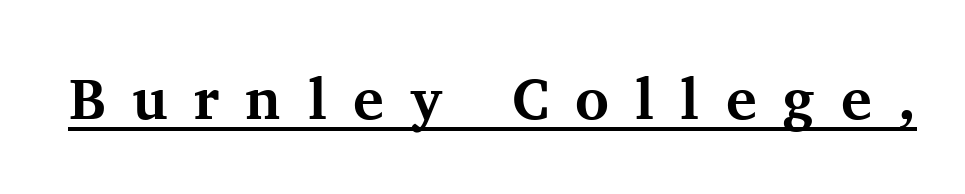
Q: Is the text bold? A: Yes.
Q: Is the text italic (slanted)? A: No, it is upright.
Q: Is the typeface a serif or a sans-serif typeface? A: Serif.
Q: Is the text underlined? A: Yes.
Q: Is the spacing between letters normal or unusually wide? A: Unusually wide.
Q: Width (condensed, normal, or wide)? A: Normal.
Q: Stroke contrast? A: Medium.
Q: x-height? A: Medium.
Q: Monospaced? A: No.
